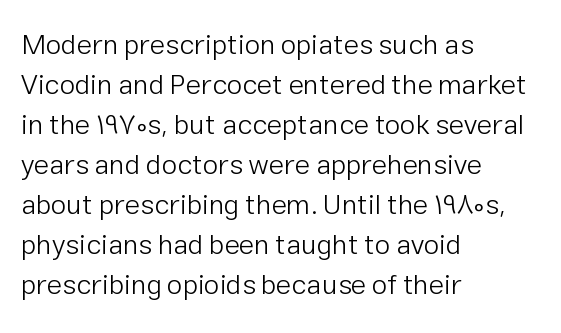
Q: Is the text bold? A: No.
Q: Is the text italic (slanted)? A: No, it is upright.
Q: Is the typeface a serif or a sans-serif typeface? A: Sans-serif.
Q: Is the text underlined? A: No.
Q: How is the paragraph aligned? A: Left-aligned.
Q: Is the spacing between letters normal or unusually wide? A: Normal.
Q: Is the spacing between lines tight, normal or loose? A: Normal.
Q: Width (condensed, normal, or wide)? A: Normal.
Q: Stroke contrast? A: Low.
Q: x-height? A: Medium.
Q: Monospaced? A: No.
